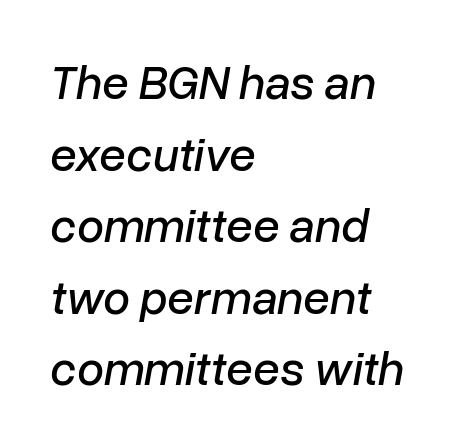
{"italic": "yes", "lean": "right", "slant_degrees": 10, "width": "normal", "stroke_contrast": "low", "x_height": "medium", "monospaced": "no", "underline": "no", "align": "left", "line_spacing": "normal", "line_spacing_ratio": 1.49, "letter_spacing": "normal", "letter_spacing_em": 0.0, "glyph_px": 48}
